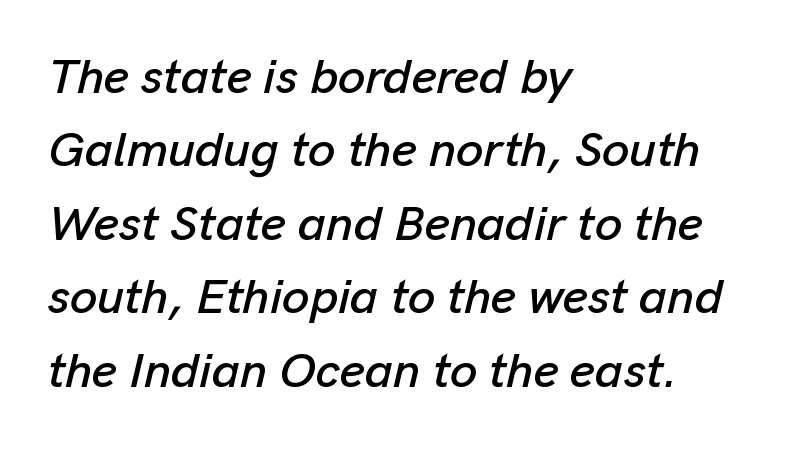
Letter spacing: default. Line starts are locked; line ends wander. This is oblique type, the kind used for emphasis or titles. Do the characters align in a grid? No, the font is proportional.
